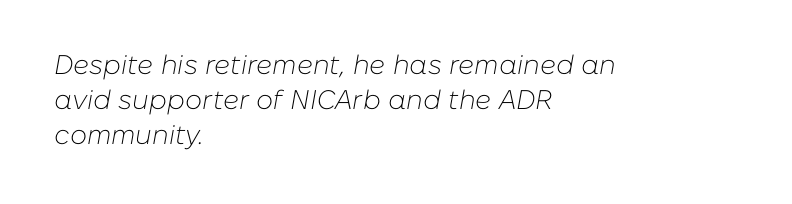
Q: Is the text bold? A: No.
Q: Is the text italic (slanted)? A: Yes, it leans right by about 10 degrees.
Q: Is the text underlined? A: No.
Q: How is the paragraph aligned? A: Left-aligned.
Q: Is the spacing between letters normal or unusually wide? A: Normal.
Q: Is the spacing between lines tight, normal or loose? A: Normal.
